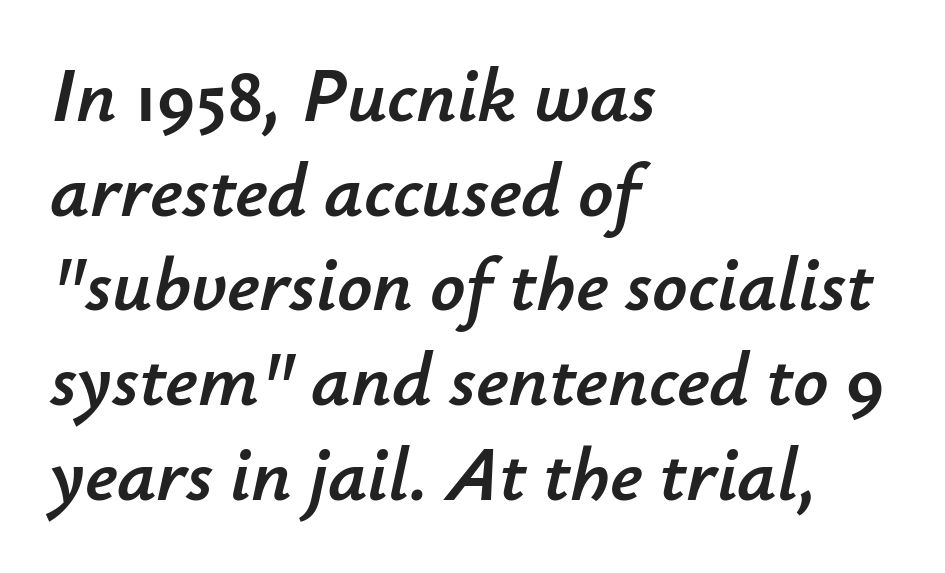
Q: Is the text italic (slanted)? A: Yes, it leans right by about 12 degrees.
Q: Is the text underlined? A: No.
Q: How is the paragraph aligned? A: Left-aligned.
Q: Is the spacing between letters normal or unusually wide? A: Normal.
Q: Width (condensed, normal, or wide)? A: Normal.
Q: Stroke contrast? A: Low.
Q: x-height? A: Small.
Q: Monospaced? A: No.
